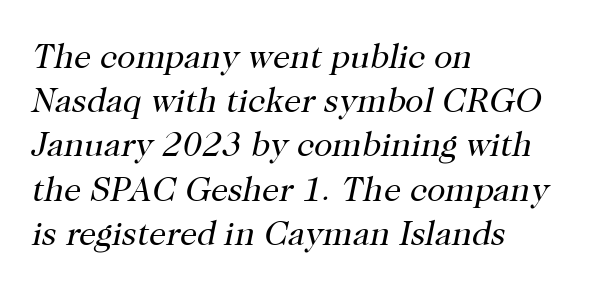
Q: Is the text bold? A: No.
Q: Is the text italic (slanted)? A: Yes, it leans right by about 12 degrees.
Q: Is the typeface a serif or a sans-serif typeface? A: Serif.
Q: Is the text underlined? A: No.
Q: How is the paragraph aligned? A: Left-aligned.
Q: Is the spacing between letters normal or unusually wide? A: Normal.
Q: Is the spacing between lines tight, normal or loose? A: Normal.
Q: Width (condensed, normal, or wide)? A: Normal.
Q: Stroke contrast? A: High.
Q: x-height? A: Medium.
Q: Monospaced? A: No.
